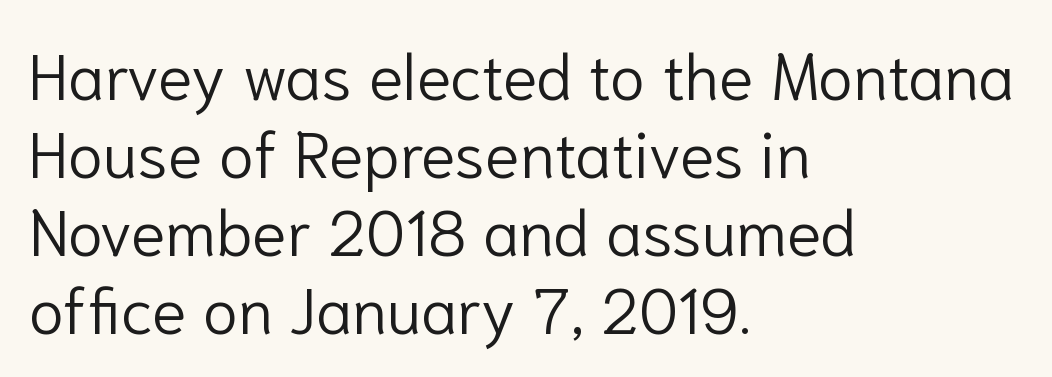
{"serif": "no", "italic": "no", "bold": "no", "weight": "light", "width": "normal", "stroke_contrast": "low", "x_height": "medium", "monospaced": "no", "underline": "no", "align": "left", "line_spacing_ratio": 1.22, "letter_spacing": "normal", "letter_spacing_em": 0.0, "glyph_px": 64}
